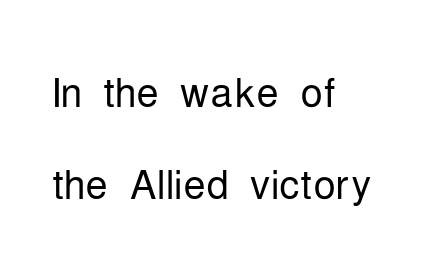
{"serif": "no", "italic": "no", "bold": "no", "weight": "light", "width": "condensed", "stroke_contrast": "low", "x_height": "medium", "monospaced": "no", "underline": "no", "align": "left", "line_spacing": "normal", "line_spacing_ratio": 1.65, "letter_spacing": "normal", "letter_spacing_em": 0.0, "glyph_px": 56}
